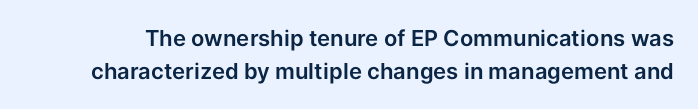
{"italic": "no", "underline": "no", "line_spacing": "normal", "line_spacing_ratio": 1.49, "letter_spacing": "normal", "letter_spacing_em": 0.0, "glyph_px": 22}
